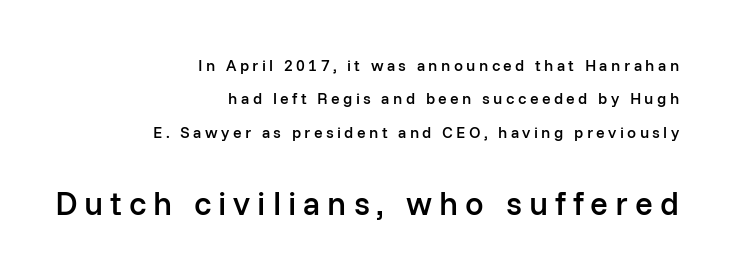
The image shows 33 px semibold sans-serif type, upright; set right-aligned, loose line spacing (2.09x), unusually wide letter spacing (+0.21 em), not underlined; the second (bottom) block is 2.06x larger; low stroke contrast and a medium x-height.
